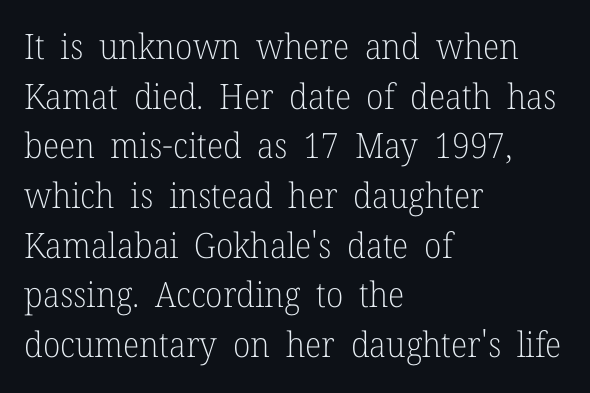
The image shows 35 px light serif type, upright; set left-aligned, normal line spacing (1.42x), normal letter spacing, not underlined; low stroke contrast and a medium x-height.
